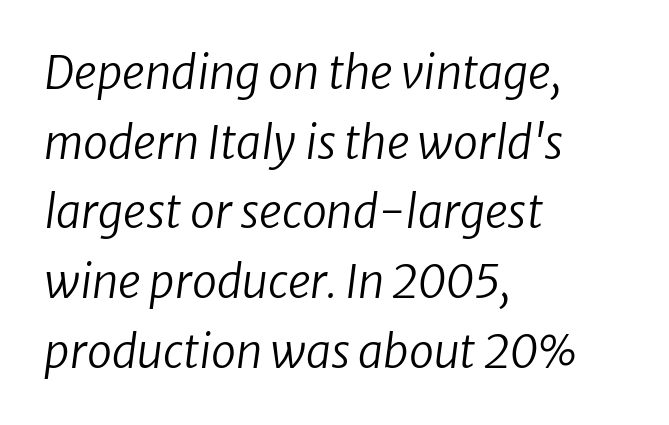
The image shows 45 px regular-weight type, italic (leaning right); set left-aligned, normal line spacing (1.55x), normal letter spacing, not underlined; low stroke contrast and a medium x-height.
